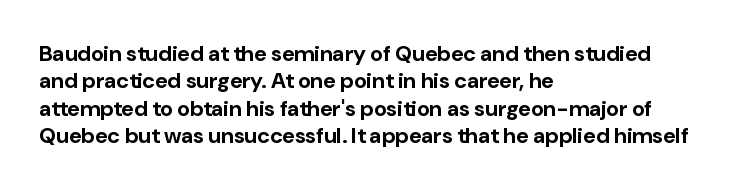
{"italic": "no", "bold": "yes", "underline": "no", "align": "left", "line_spacing": "normal", "line_spacing_ratio": 1.25, "letter_spacing": "normal", "letter_spacing_em": 0.0, "glyph_px": 22}
